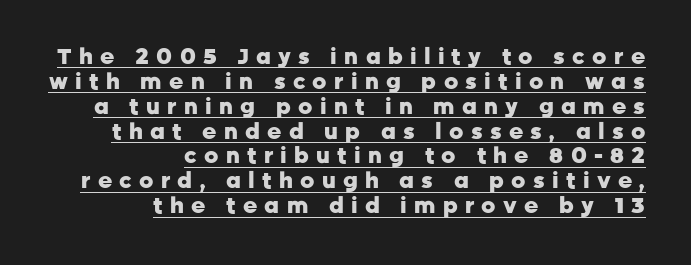
The image shows 22 px bold type, upright; set right-aligned, tight line spacing (1.13x), unusually wide letter spacing (+0.33 em), underlined.
